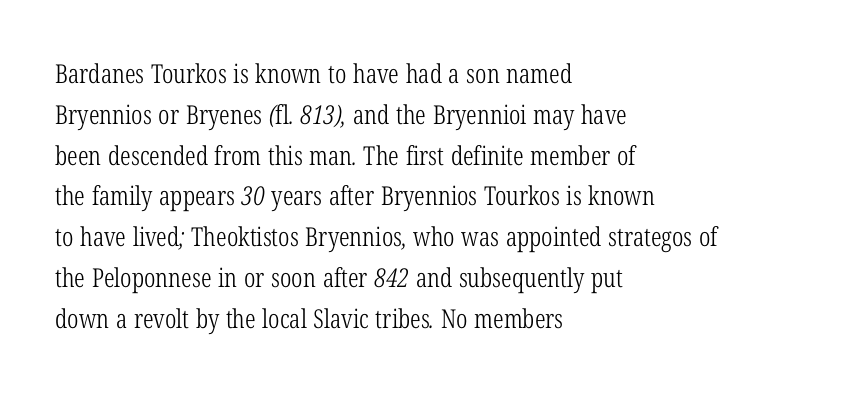
Q: Is the text bold? A: No.
Q: Is the text underlined? A: No.
Q: How is the paragraph aligned? A: Left-aligned.
Q: Is the spacing between letters normal or unusually wide? A: Normal.
Q: Is the spacing between lines tight, normal or loose? A: Normal.
